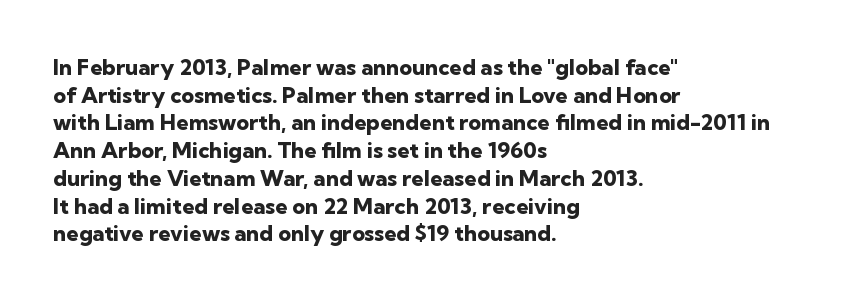
These words are printed bold, with thick strokes throughout. The string is rendered with underlining switched off. What's the leading like? Ordinary, nothing unusual. Tracking value appears to be zero — textbook default spacing. This rendering uses left alignment, leaving the right contour irregular. Every stem runs plumb, perpendicular to the baseline.
